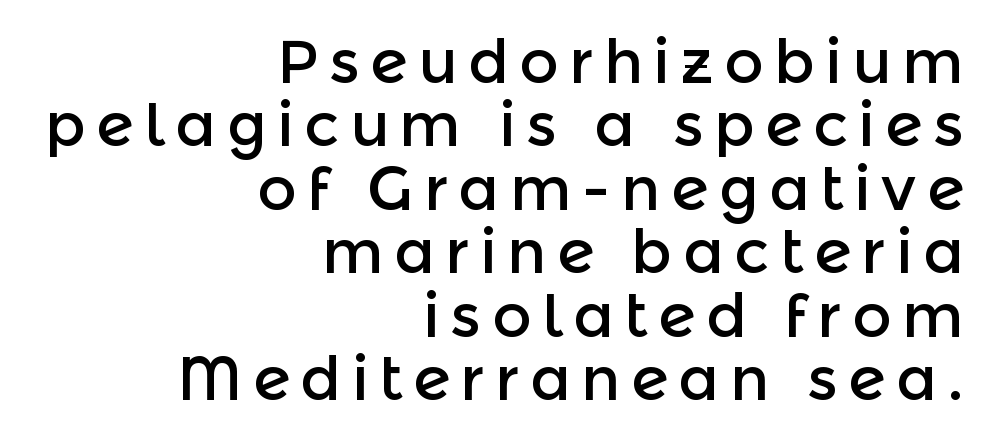
Q: Is the text italic (slanted)? A: No, it is upright.
Q: Is the typeface a serif or a sans-serif typeface? A: Sans-serif.
Q: Is the text underlined? A: No.
Q: How is the paragraph aligned? A: Right-aligned.
Q: Is the spacing between lines tight, normal or loose? A: Tight.
Q: Width (condensed, normal, or wide)? A: Normal.
Q: x-height? A: Medium.
Q: Monospaced? A: No.
